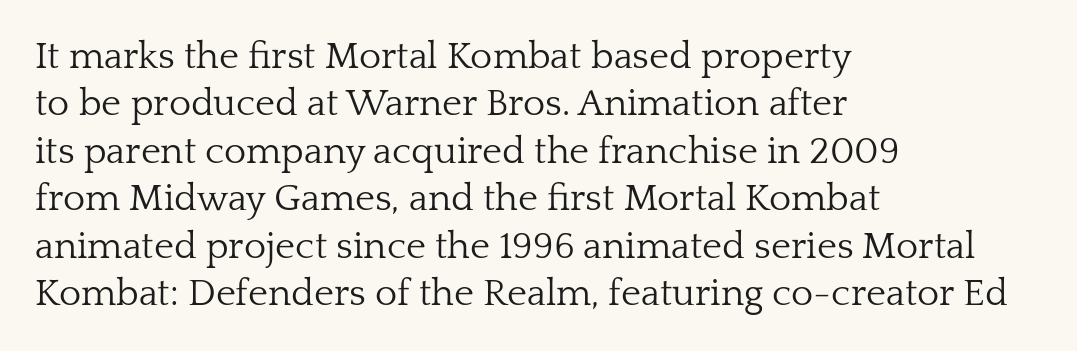
Q: Is the text bold? A: No.
Q: Is the text italic (slanted)? A: No, it is upright.
Q: Is the typeface a serif or a sans-serif typeface? A: Serif.
Q: Is the text underlined? A: No.
Q: How is the paragraph aligned? A: Left-aligned.
Q: Is the spacing between letters normal or unusually wide? A: Normal.
Q: Is the spacing between lines tight, normal or loose? A: Normal.
Q: Width (condensed, normal, or wide)? A: Normal.
Q: Stroke contrast? A: Low.
Q: x-height? A: Medium.
Q: Monospaced? A: No.
